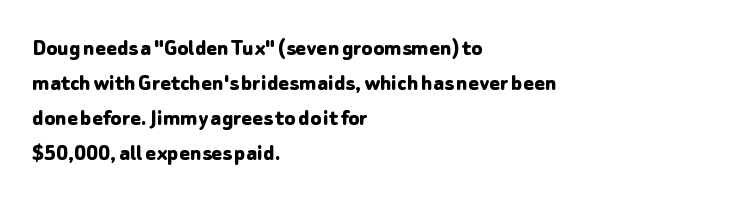
The image shows 25 px bold type, upright; set left-aligned, normal line spacing (1.4x), normal letter spacing, not underlined.
